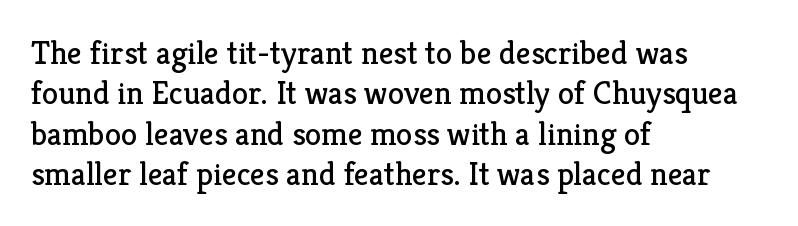
The image shows 33 px regular-weight serif type, upright; set left-aligned, line spacing 1.22x, normal letter spacing, not underlined; low stroke contrast and a medium x-height.
